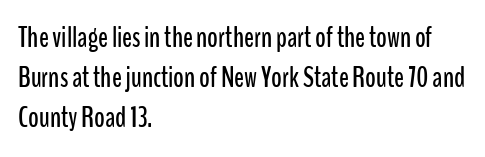
{"serif": "no", "italic": "no", "width": "condensed", "stroke_contrast": "low", "x_height": "medium", "monospaced": "no", "underline": "no", "align": "left", "line_spacing": "normal", "line_spacing_ratio": 1.38, "letter_spacing": "normal", "letter_spacing_em": 0.0, "glyph_px": 29}
